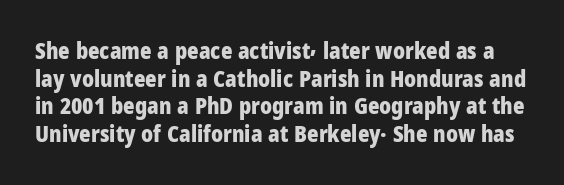
{"italic": "no", "bold": "yes", "underline": "no", "line_spacing": "normal", "line_spacing_ratio": 1.26, "letter_spacing": "normal", "letter_spacing_em": 0.0, "glyph_px": 22}
